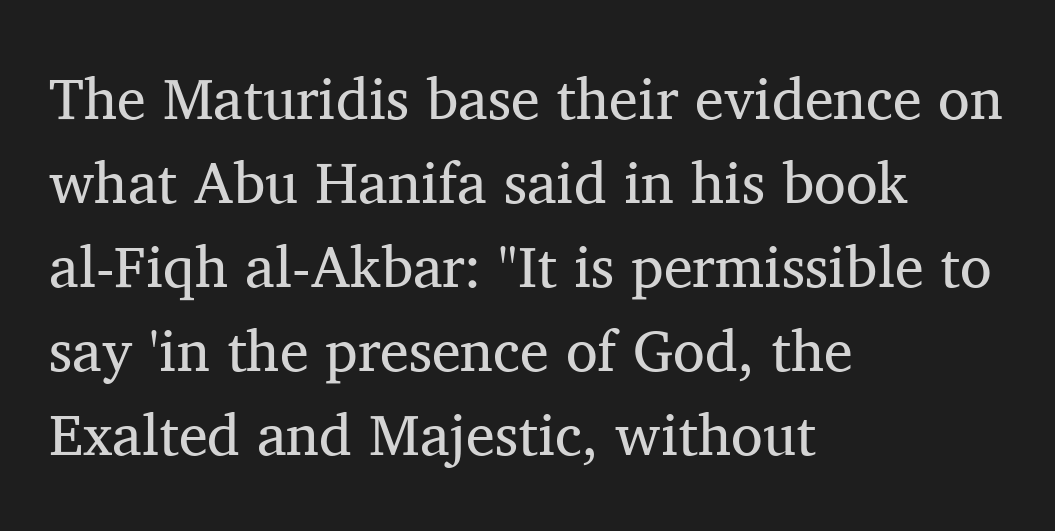
The image shows 58 px regular-weight serif type, upright; set left-aligned, normal line spacing (1.45x), normal letter spacing, not underlined; medium stroke contrast and a medium x-height.
